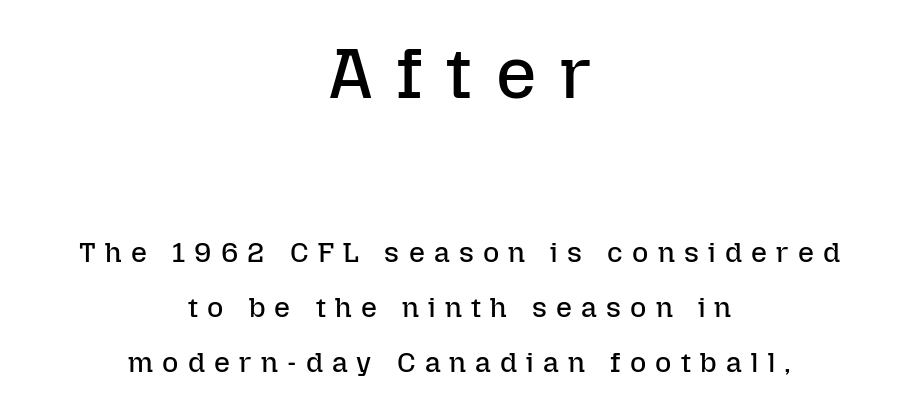
Q: Is the text bold? A: No.
Q: Is the text italic (slanted)? A: No, it is upright.
Q: Is the text underlined? A: No.
Q: How is the paragraph aligned? A: Centered.
Q: Is the spacing between letters normal or unusually wide? A: Unusually wide.
Q: Is the spacing between lines tight, normal or loose? A: Loose.
Q: Which block of text is set in a larger size, the first (top) or the second (bottom)? A: The first (top) one.
Q: Width (condensed, normal, or wide)? A: Normal.
Q: Stroke contrast? A: Low.
Q: x-height? A: Medium.
Q: Monospaced? A: No.
